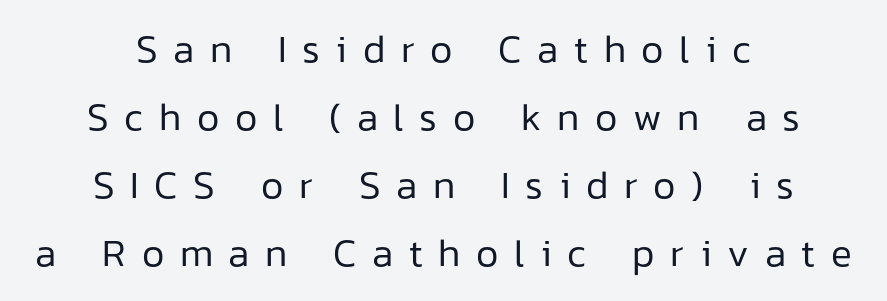
Q: Is the text bold? A: No.
Q: Is the text italic (slanted)? A: No, it is upright.
Q: Is the typeface a serif or a sans-serif typeface? A: Sans-serif.
Q: Is the text underlined? A: No.
Q: How is the paragraph aligned? A: Centered.
Q: Is the spacing between letters normal or unusually wide? A: Unusually wide.
Q: Width (condensed, normal, or wide)? A: Normal.
Q: Stroke contrast? A: Low.
Q: x-height? A: Medium.
Q: Monospaced? A: No.
